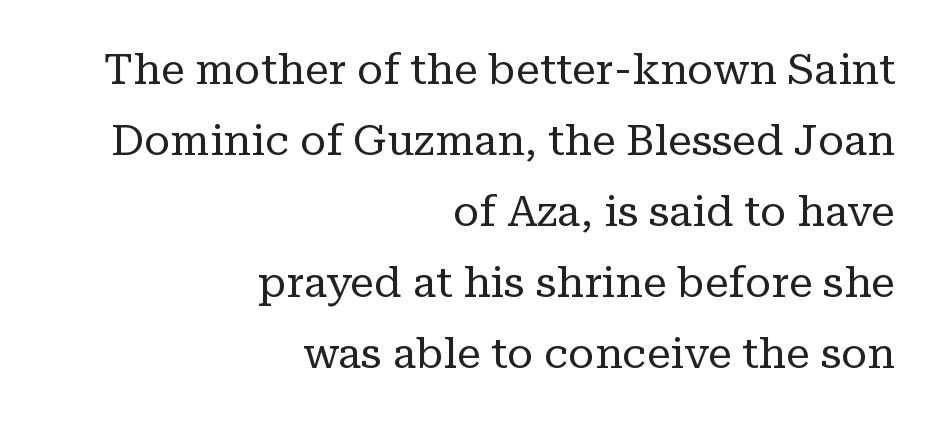
The image shows 43 px regular-weight serif type, upright; set right-aligned, normal line spacing (1.65x), normal letter spacing, not underlined; low stroke contrast and a medium x-height.
